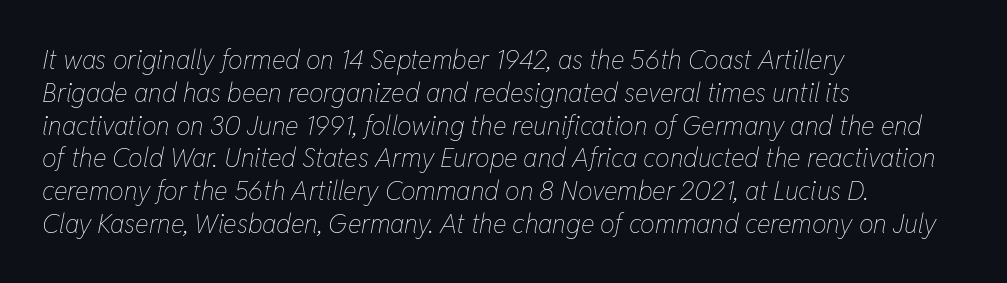
The image shows 26 px text type, italic (leaning right); set left-aligned, normal line spacing (1.26x), normal letter spacing, not underlined.
